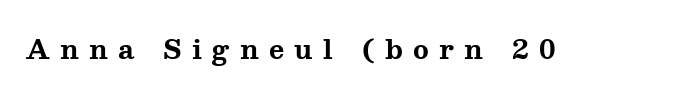
{"italic": "no", "bold": "yes", "underline": "no", "letter_spacing": "wide", "letter_spacing_em": 0.4, "glyph_px": 26}
